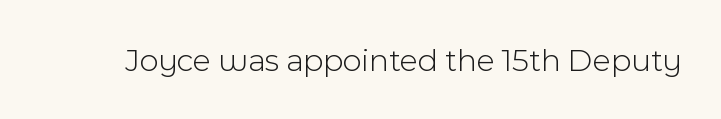
The image shows 33 px light sans-serif type, upright; set normal letter spacing, not underlined; a medium x-height.
